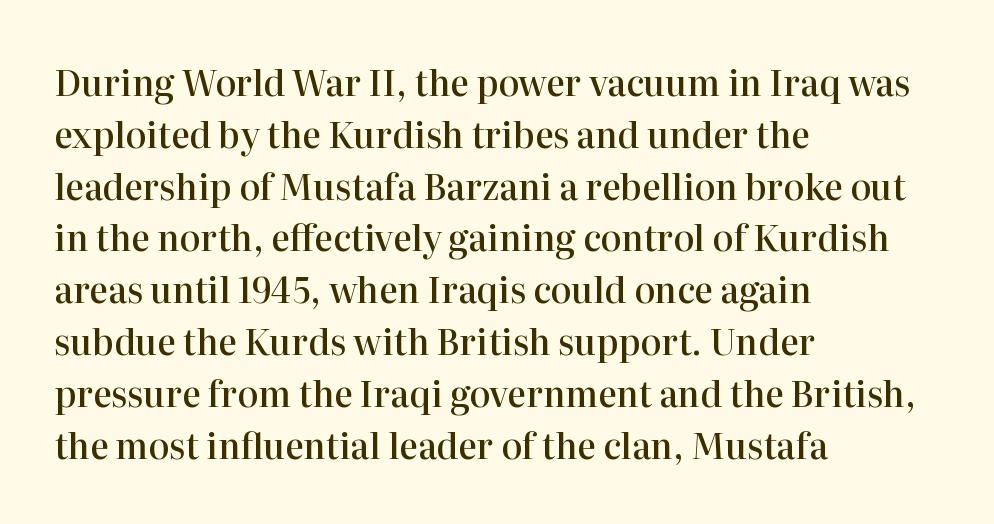
{"serif": "yes", "italic": "no", "bold": "semi", "weight": "semibold", "width": "normal", "stroke_contrast": "high", "x_height": "medium", "monospaced": "no", "underline": "no", "align": "left", "line_spacing": "normal", "line_spacing_ratio": 1.48, "letter_spacing": "normal", "letter_spacing_em": 0.0, "glyph_px": 35}
